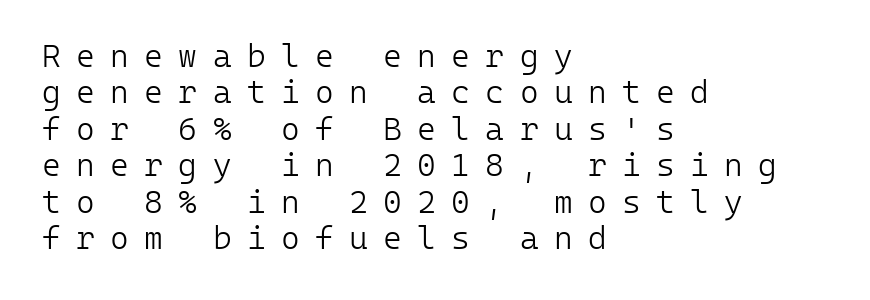
Do the letters lean? They stand straight. Between one letter and the next there's a generous, obvious gap. A typesetter would call this monospace, since all characters share one set width. Observe the absence of serifs on each vertical stroke in this sample.
